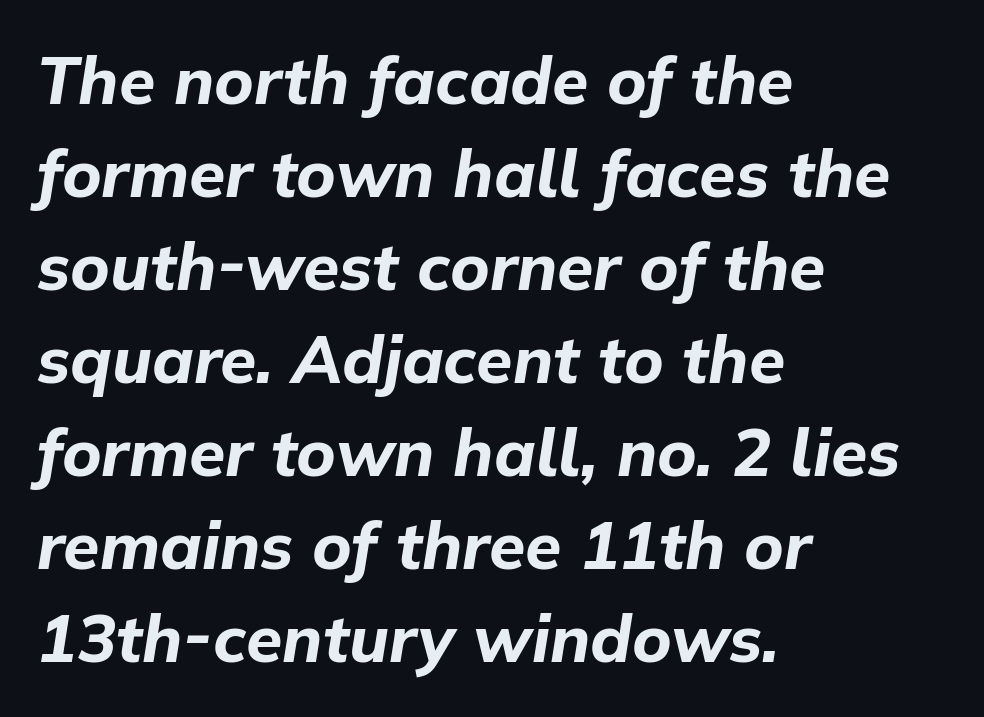
Varying glyph widths throughout — classic text-font behaviour. Just letters on the line, the space beneath them empty. Line beginnings align vertically; line endings do not. Notice how thick the strokes are: this is what a full bold looks like.
